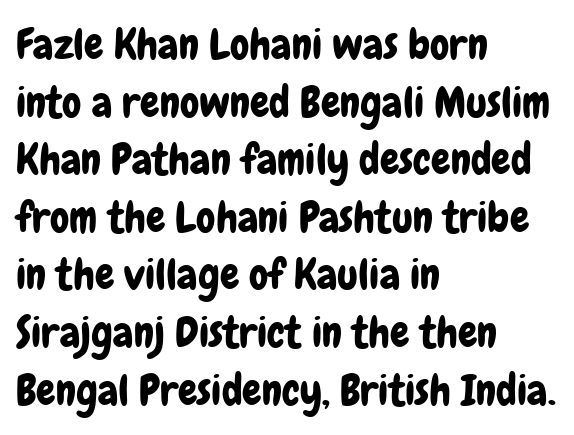
{"serif": "no", "italic": "no", "width": "condensed", "stroke_contrast": "low", "x_height": "medium", "monospaced": "no", "underline": "no", "align": "left", "line_spacing": "normal", "line_spacing_ratio": 1.34, "letter_spacing": "normal", "letter_spacing_em": 0.0, "glyph_px": 43}
